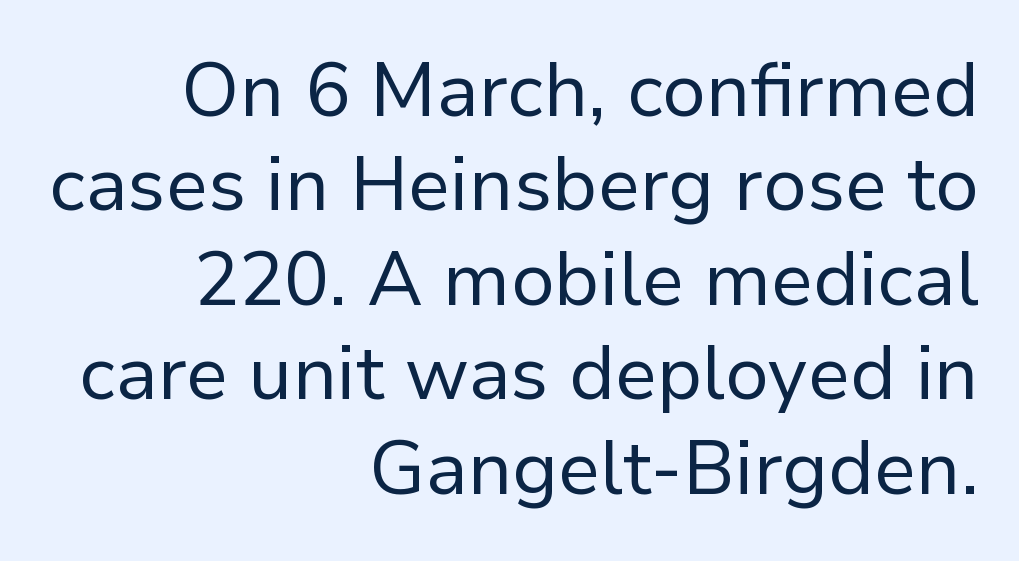
The letters carry no serifs — their stems end cleanly without finishing strokes. The line texture is even and compact thanks to regular tracking. Letters have the restrained weight of plain body copy at most. Summary of vertical rhythm: regular, with standard interline spacing. The font's upright variant was chosen for this text. Is this a fixed-width face? No — the glyphs have proportional, varying widths.
